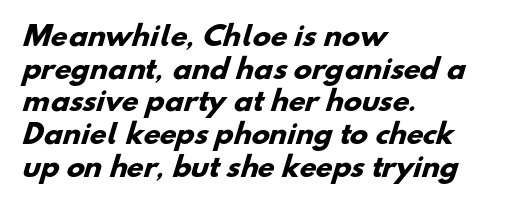
Q: Is the text bold? A: Yes.
Q: Is the text underlined? A: No.
Q: How is the paragraph aligned? A: Left-aligned.
Q: Is the spacing between letters normal or unusually wide? A: Normal.
